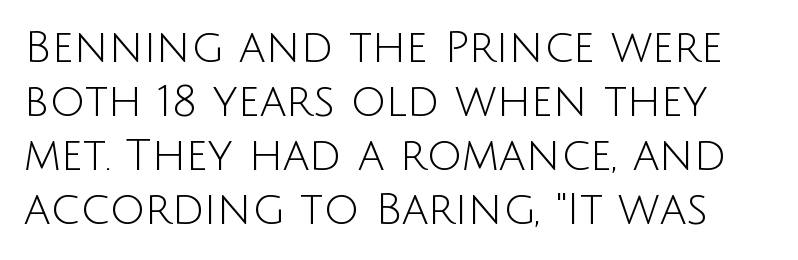
Q: Is the text bold? A: No.
Q: Is the text italic (slanted)? A: No, it is upright.
Q: Is the typeface a serif or a sans-serif typeface? A: Sans-serif.
Q: Is the text underlined? A: No.
Q: Is the spacing between letters normal or unusually wide? A: Normal.
Q: Width (condensed, normal, or wide)? A: Normal.
Q: Stroke contrast? A: Low.
Q: x-height? A: Large.
Q: Monospaced? A: No.
